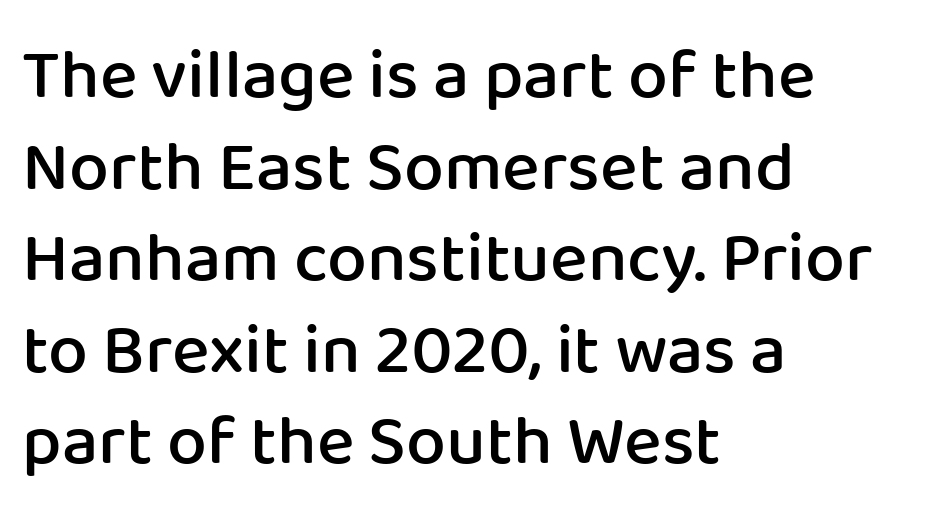
Q: Is the text bold? A: Semi-bold.
Q: Is the text italic (slanted)? A: No, it is upright.
Q: Is the typeface a serif or a sans-serif typeface? A: Sans-serif.
Q: Is the text underlined? A: No.
Q: How is the paragraph aligned? A: Left-aligned.
Q: Is the spacing between letters normal or unusually wide? A: Normal.
Q: Is the spacing between lines tight, normal or loose? A: Normal.
Q: Width (condensed, normal, or wide)? A: Normal.
Q: Stroke contrast? A: Low.
Q: x-height? A: Medium.
Q: Monospaced? A: No.
